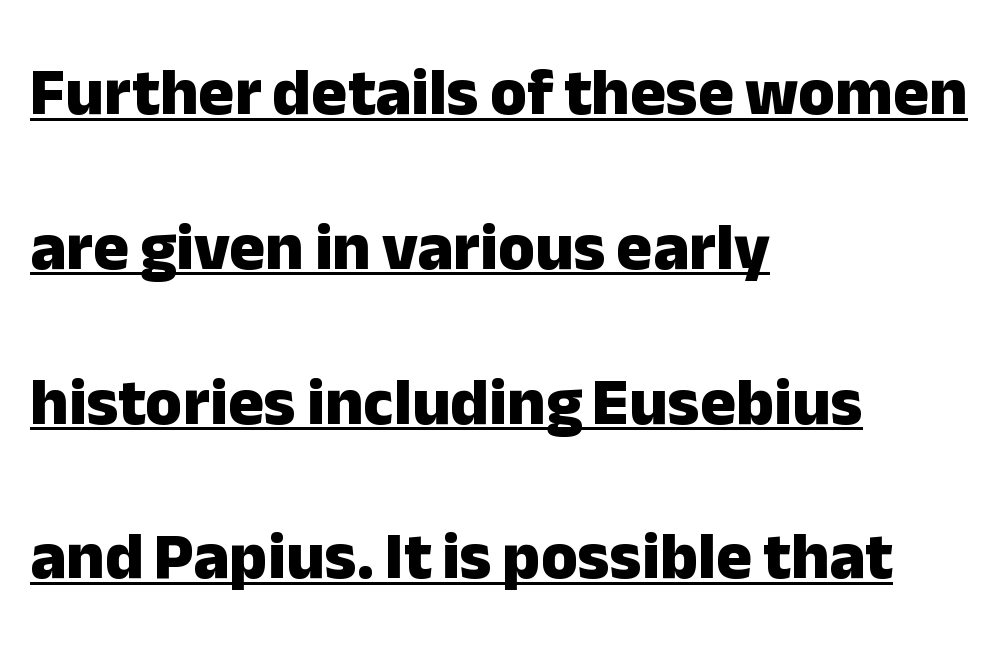
Q: Is the text bold? A: Yes.
Q: Is the text italic (slanted)? A: No, it is upright.
Q: Is the typeface a serif or a sans-serif typeface? A: Sans-serif.
Q: Is the text underlined? A: Yes.
Q: How is the paragraph aligned? A: Left-aligned.
Q: Is the spacing between letters normal or unusually wide? A: Normal.
Q: Is the spacing between lines tight, normal or loose? A: Loose.
Q: Width (condensed, normal, or wide)? A: Normal.
Q: Stroke contrast? A: Low.
Q: x-height? A: Medium.
Q: Monospaced? A: No.
